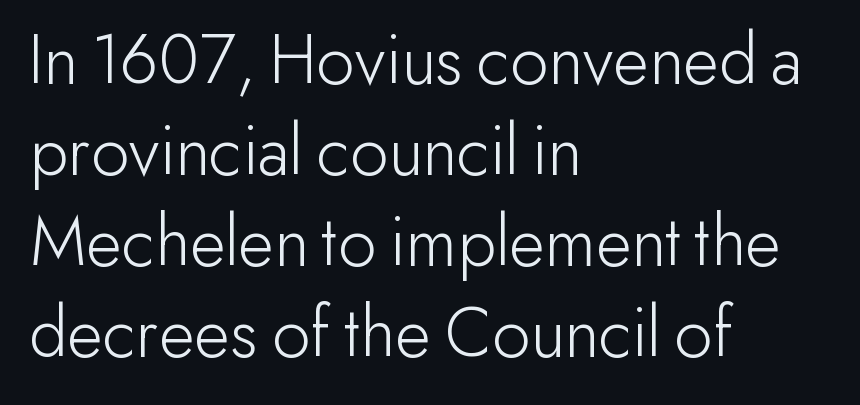
Proportional: the letters do not fall into vertical columns. A roman cut, with each character standing at attention. Stroke mass is kept to a normal reading level or below. Regarding serifs, this sample does without them.
